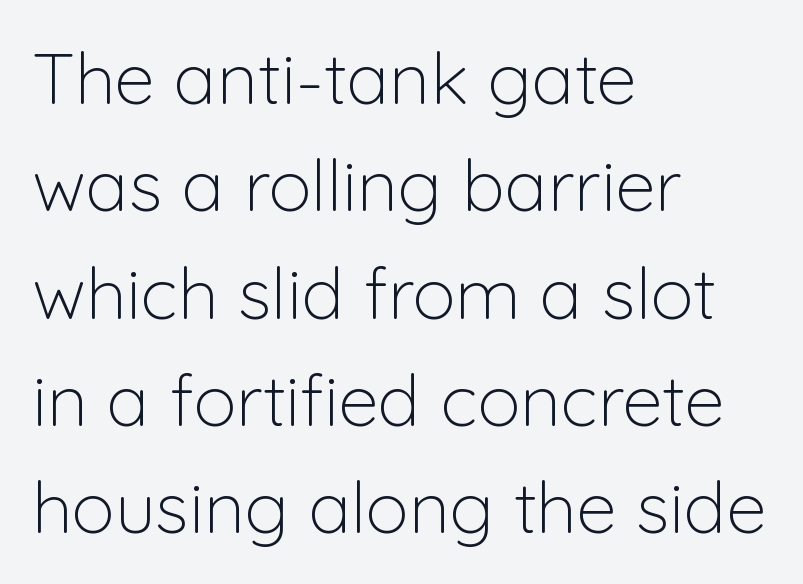
Q: Is the text bold? A: No.
Q: Is the text italic (slanted)? A: No, it is upright.
Q: Is the typeface a serif or a sans-serif typeface? A: Sans-serif.
Q: Is the text underlined? A: No.
Q: How is the paragraph aligned? A: Left-aligned.
Q: Is the spacing between letters normal or unusually wide? A: Normal.
Q: Is the spacing between lines tight, normal or loose? A: Normal.
Q: Width (condensed, normal, or wide)? A: Normal.
Q: Stroke contrast? A: Low.
Q: x-height? A: Medium.
Q: Monospaced? A: No.
